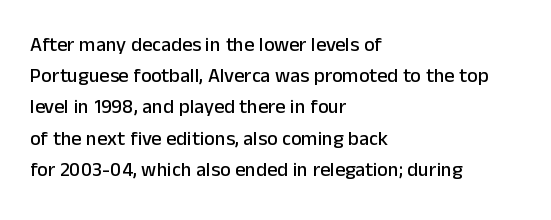
You could call the tracking neutral — neither tight nor loose. No italicization has been applied; the sample stays upright. Just letters on the line, the space beneath them empty. Compared with typical paragraphs, the rows here are spaced about the same.
